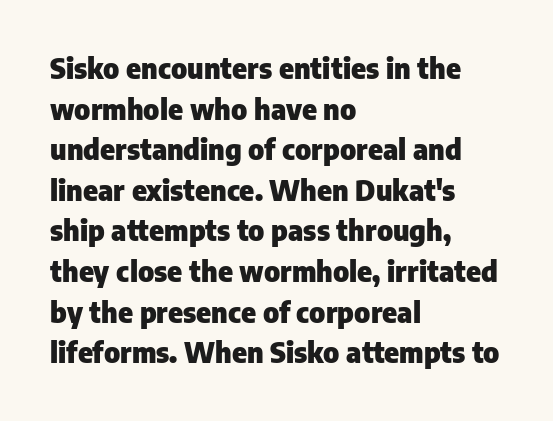
{"serif": "no", "italic": "no", "bold": "yes", "weight": "heavy", "width": "normal", "stroke_contrast": "low", "x_height": "medium", "monospaced": "no", "underline": "no", "align": "left", "line_spacing": "normal", "line_spacing_ratio": 1.45, "letter_spacing": "normal", "letter_spacing_em": 0.0, "glyph_px": 28}
